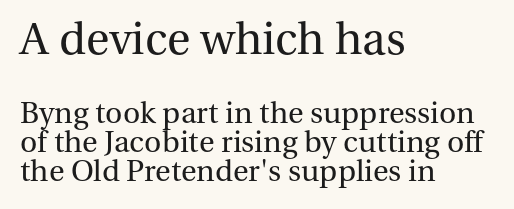
To sum up the face: it has serifs. Underline: absent. The horizontal fit of the characters is conventional and even. On a weight scale, this lands at 450 or below.
